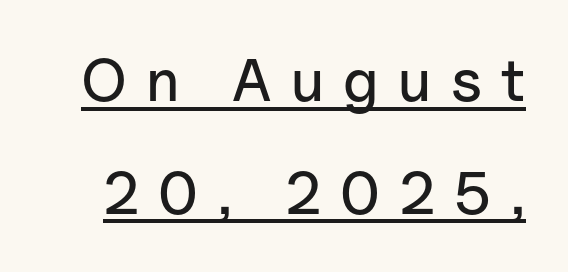
{"serif": "no", "italic": "no", "width": "normal", "stroke_contrast": "low", "x_height": "medium", "monospaced": "no", "underline": "yes", "line_spacing_ratio": 1.88, "letter_spacing": "wide", "letter_spacing_em": 0.32, "glyph_px": 60}
